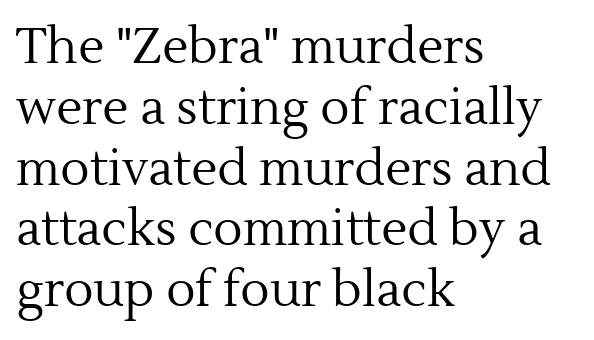
Q: Is the text bold? A: No.
Q: Is the text italic (slanted)? A: No, it is upright.
Q: Is the typeface a serif or a sans-serif typeface? A: Serif.
Q: Is the text underlined? A: No.
Q: How is the paragraph aligned? A: Left-aligned.
Q: Is the spacing between letters normal or unusually wide? A: Normal.
Q: Width (condensed, normal, or wide)? A: Normal.
Q: x-height? A: Medium.
Q: Monospaced? A: No.
